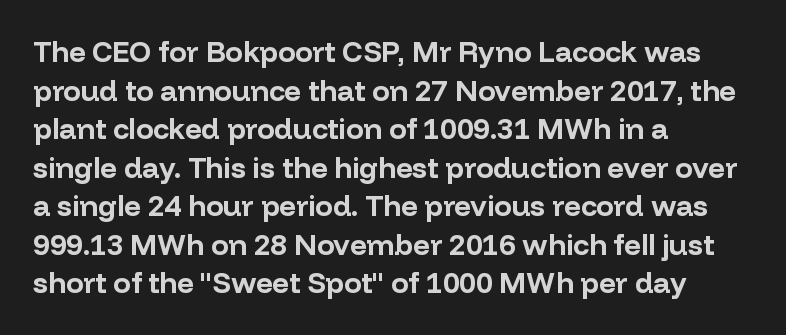
{"serif": "no", "italic": "no", "bold": "yes", "weight": "bold", "width": "normal", "stroke_contrast": "low", "x_height": "medium", "monospaced": "no", "underline": "no", "align": "left", "line_spacing": "normal", "line_spacing_ratio": 1.33, "letter_spacing": "normal", "letter_spacing_em": 0.0, "glyph_px": 29}
